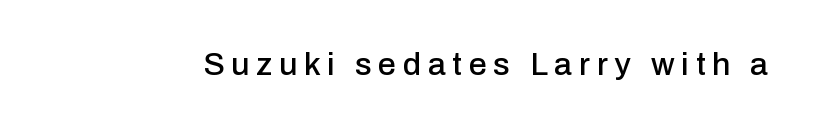
{"serif": "no", "italic": "no", "width": "normal", "stroke_contrast": "low", "x_height": "medium", "monospaced": "no", "underline": "no", "letter_spacing": "wide", "letter_spacing_em": 0.21, "glyph_px": 32}
